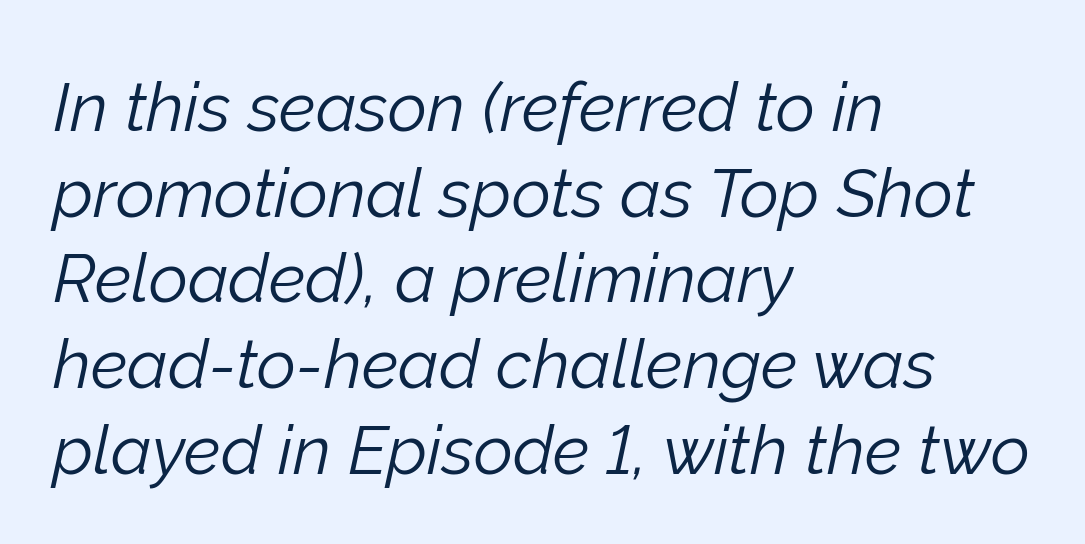
The image shows 68 px light type, italic (leaning right); set left-aligned, normal line spacing (1.26x), normal letter spacing, not underlined; low stroke contrast and a medium x-height.
